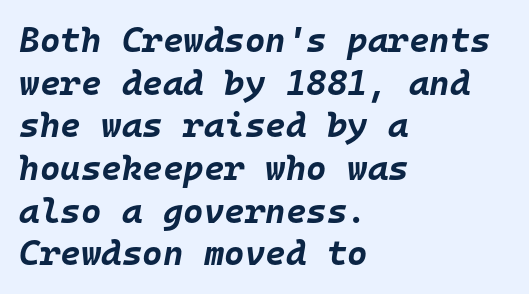
The image shows 35 px bold type, italic (leaning right), monospaced; set left-aligned, line spacing 1.22x, normal letter spacing, not underlined; low stroke contrast and a large x-height.
